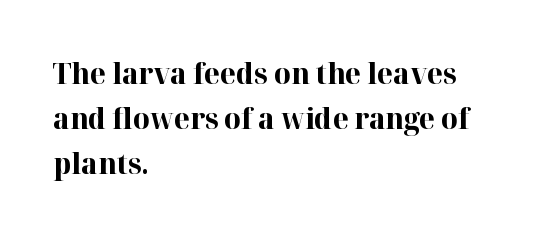
Q: Is the text bold? A: Yes.
Q: Is the text italic (slanted)? A: No, it is upright.
Q: Is the typeface a serif or a sans-serif typeface? A: Serif.
Q: Is the text underlined? A: No.
Q: How is the paragraph aligned? A: Left-aligned.
Q: Is the spacing between letters normal or unusually wide? A: Normal.
Q: Is the spacing between lines tight, normal or loose? A: Normal.
Q: Width (condensed, normal, or wide)? A: Normal.
Q: Stroke contrast? A: High.
Q: x-height? A: Medium.
Q: Monospaced? A: No.
